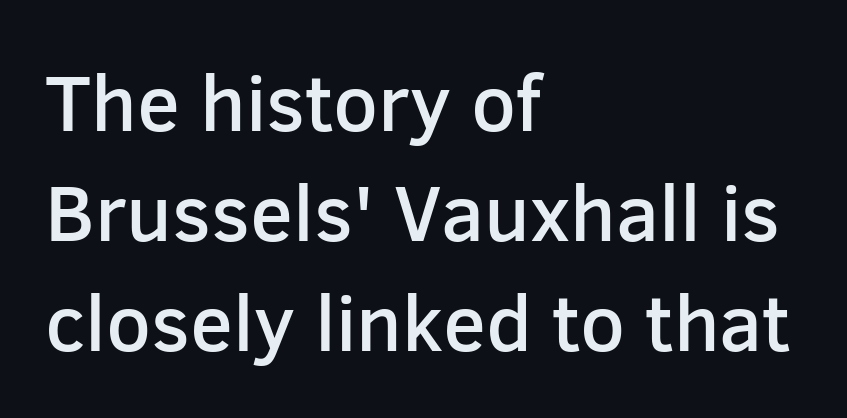
The image shows 79 px semibold sans-serif type, upright; set left-aligned, normal line spacing (1.39x), normal letter spacing, not underlined; low stroke contrast and a medium x-height.
